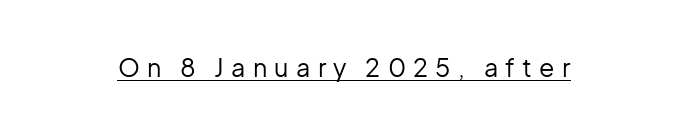
No italicization has been applied; the sample stays upright. Spacing between characters has been opened up far beyond the box default. Nothing heavy about these letters — not bold at all. You can see a thin bar hugging the bottom of the glyphs.
